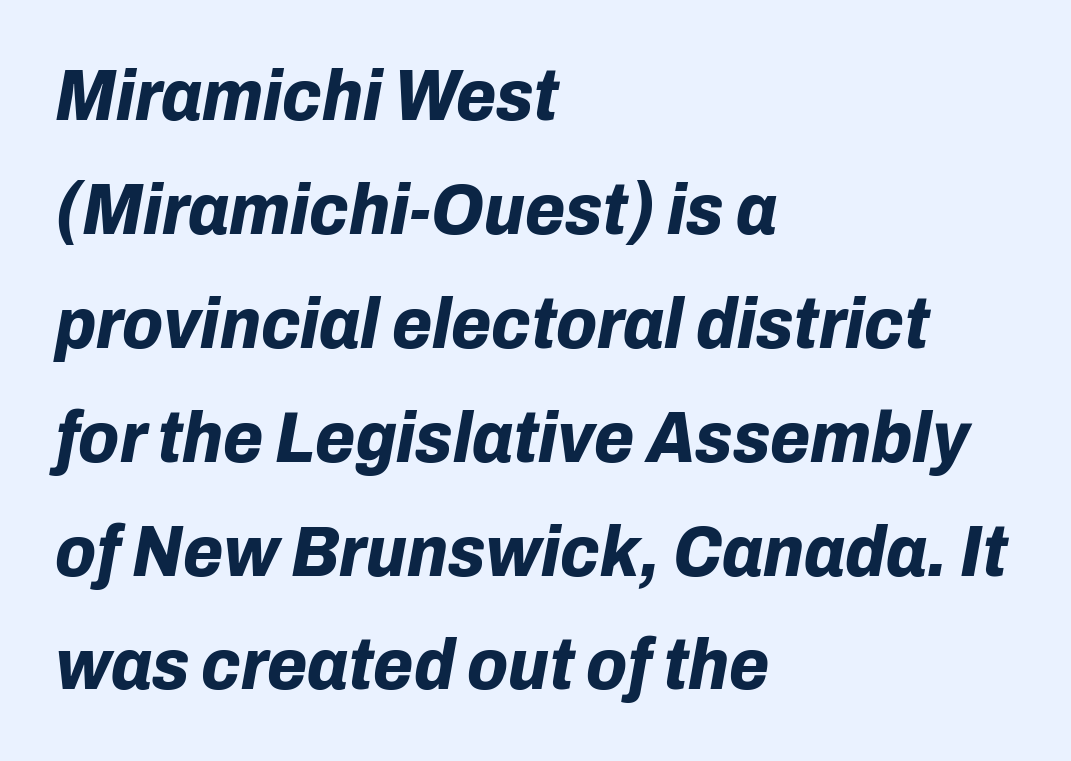
A typesetter would call this proportional, since set widths differ per character. Letter spacing: default. Summary of weight: heavy, a full bold. Plain, unruled lines of type. Reading down the column, the eye jumps a familiar distance to each next line.
